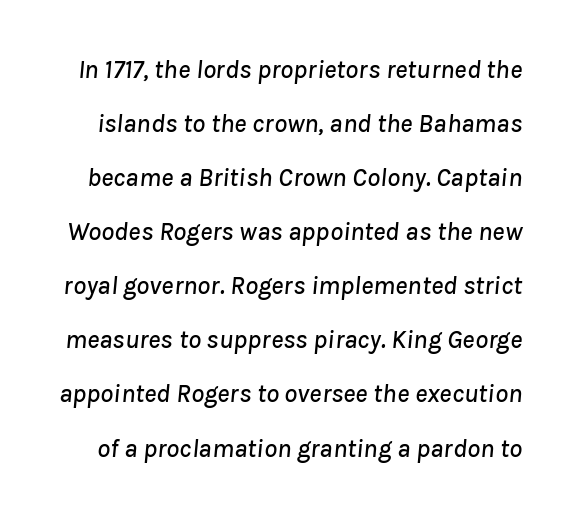
The image shows 26 px text type, italic (leaning right); set loose line spacing (2.08x), normal letter spacing, not underlined.
